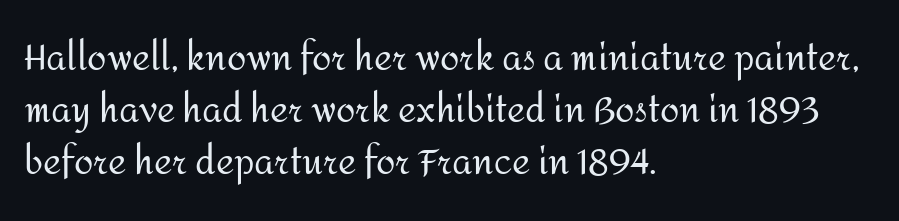
This reads as an unemphasized weight, regular at the heaviest. Notice how descenders clear the ascenders below comfortably — that's standard leading. The lettering stays uniformly vertical, giving the passage a roman look. In terms of letterspacing, this is plain default setting. Clear beneath every line of the passage.
